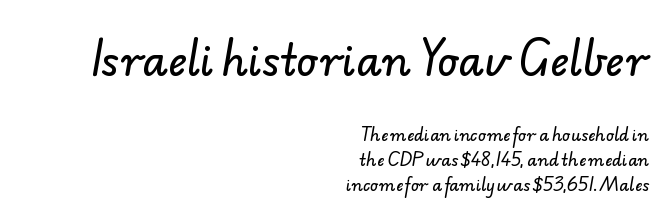
The image shows 41 px sans-serif type; set right-aligned, normal line spacing (1.56x), normal letter spacing, not underlined; the first (top) block is 2.56x larger; low stroke contrast and a small x-height.
